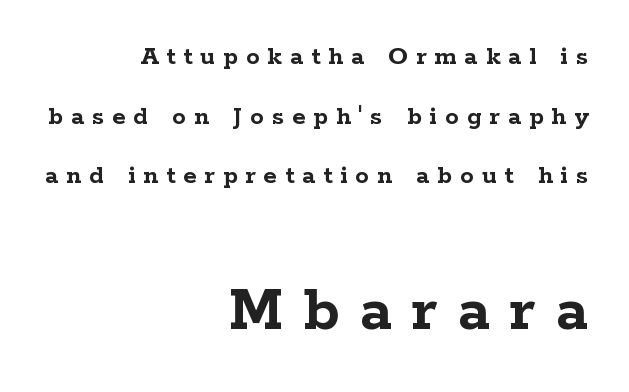
{"serif": "yes", "italic": "no", "bold": "yes", "weight": "semibold", "width": "wide", "stroke_contrast": "low", "x_height": "medium", "monospaced": "no", "underline": "no", "align": "right", "line_spacing": "loose", "line_spacing_ratio": 2.21, "letter_spacing": "wide", "letter_spacing_em": 0.3, "larger_block": "second", "size_ratio": 2.48, "glyph_px": 67}
